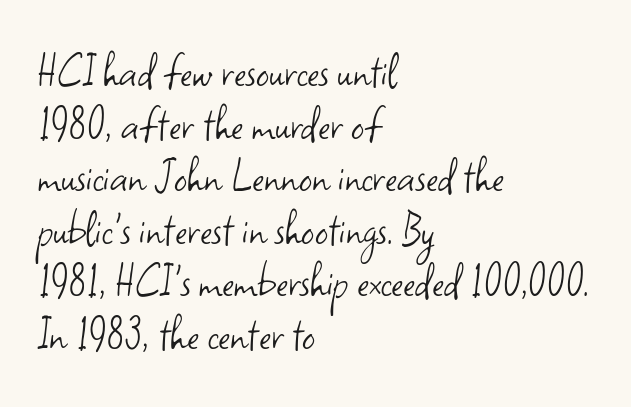
Q: Is the text bold? A: No.
Q: Is the text italic (slanted)? A: Yes.
Q: Is the typeface a serif or a sans-serif typeface? A: Sans-serif.
Q: Is the text underlined? A: No.
Q: How is the paragraph aligned? A: Left-aligned.
Q: Is the spacing between letters normal or unusually wide? A: Normal.
Q: Is the spacing between lines tight, normal or loose? A: Tight.
Q: Width (condensed, normal, or wide)? A: Normal.
Q: Stroke contrast? A: Low.
Q: x-height? A: Small.
Q: Monospaced? A: No.
